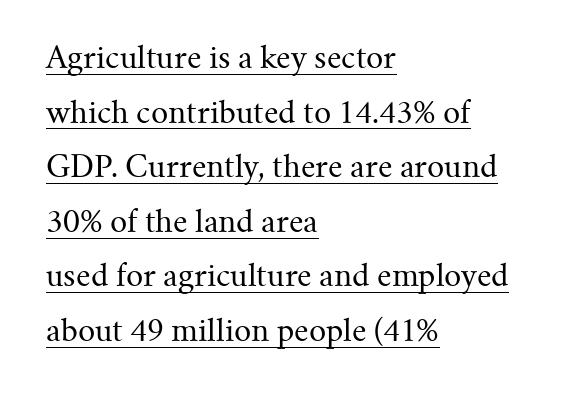
{"serif": "yes", "italic": "no", "bold": "no", "weight": "regular", "width": "normal", "stroke_contrast": "medium", "x_height": "small", "monospaced": "no", "underline": "yes", "align": "left", "line_spacing_ratio": 1.82, "letter_spacing": "normal", "letter_spacing_em": 0.0, "glyph_px": 30}
